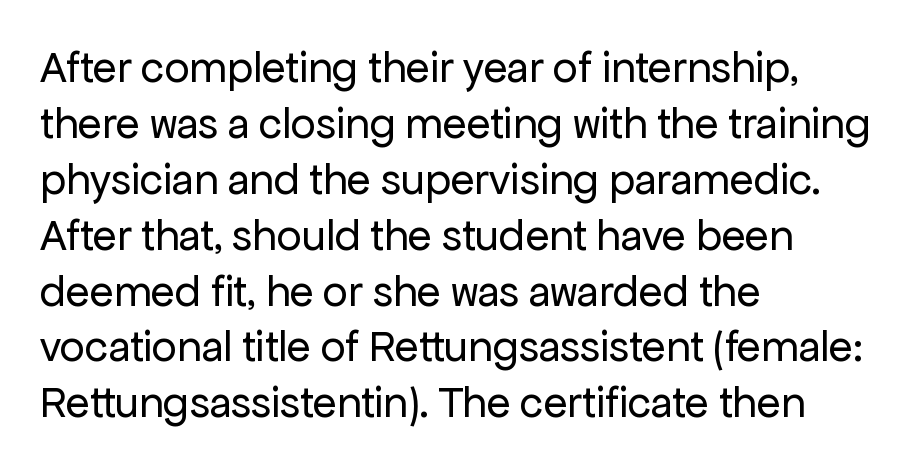
{"serif": "no", "italic": "no", "bold": "no", "weight": "regular", "width": "normal", "stroke_contrast": "low", "x_height": "medium", "monospaced": "no", "underline": "no", "align": "left", "line_spacing": "normal", "line_spacing_ratio": 1.27, "letter_spacing": "normal", "letter_spacing_em": 0.0, "glyph_px": 44}
